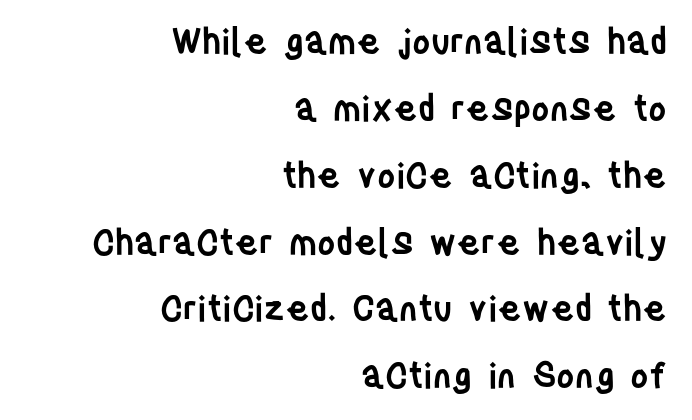
Varying glyph widths throughout — classic text-font behaviour. How heavy is the stroke? Medium-heavy — a semibold, shy of bold. No italicization has been applied; the sample stays upright. The designer dialed line spacing up above the default. The zone under the glyphs is completely vacant. Notice how the passage keeps a crisp vertical edge on the right only.
